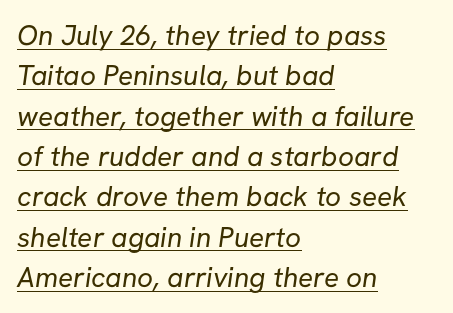
Q: Is the text bold? A: No.
Q: Is the typeface a serif or a sans-serif typeface? A: Sans-serif.
Q: Is the text underlined? A: Yes.
Q: How is the paragraph aligned? A: Left-aligned.
Q: Is the spacing between letters normal or unusually wide? A: Normal.
Q: Is the spacing between lines tight, normal or loose? A: Normal.
Q: Width (condensed, normal, or wide)? A: Normal.
Q: Stroke contrast? A: Low.
Q: x-height? A: Medium.
Q: Monospaced? A: No.
